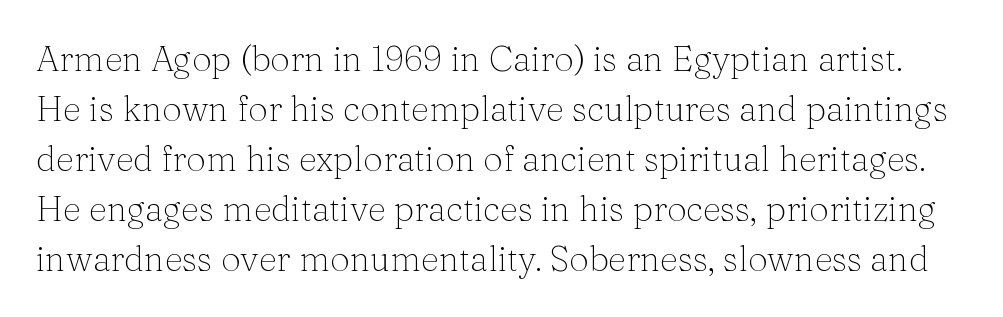
{"serif": "yes", "italic": "no", "bold": "no", "weight": "light", "width": "normal", "stroke_contrast": "medium", "x_height": "medium", "monospaced": "no", "underline": "no", "line_spacing": "normal", "line_spacing_ratio": 1.43, "letter_spacing": "normal", "letter_spacing_em": 0.0, "glyph_px": 35}
